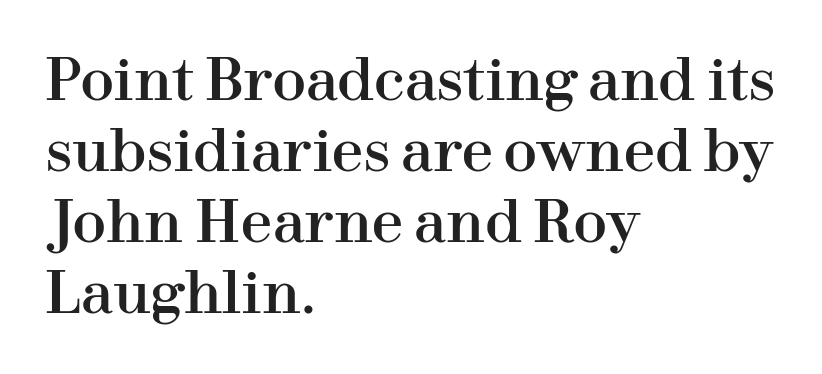
{"serif": "yes", "italic": "no", "width": "normal", "stroke_contrast": "high", "x_height": "medium", "monospaced": "no", "underline": "no", "align": "left", "line_spacing": "normal", "line_spacing_ratio": 1.27, "letter_spacing": "normal", "letter_spacing_em": 0.0, "glyph_px": 56}
